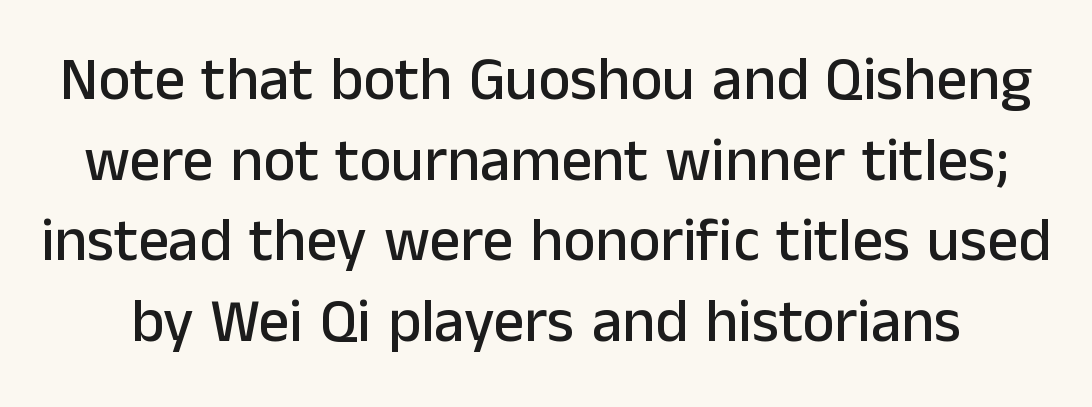
{"serif": "no", "italic": "no", "width": "normal", "stroke_contrast": "low", "x_height": "medium", "monospaced": "no", "underline": "no", "line_spacing": "normal", "line_spacing_ratio": 1.32, "letter_spacing": "normal", "letter_spacing_em": 0.0, "glyph_px": 61}
